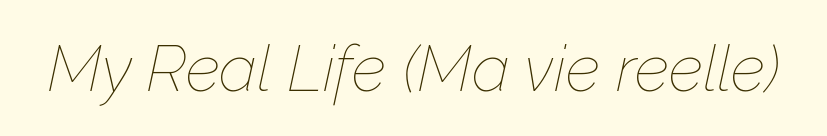
You could not count columns in this text — the font is proportionally spaced. Inter-character spacing is left at the font's built-in metrics. The strokes are not fattened; the text isn't bold. Designer's note — italics engaged.
